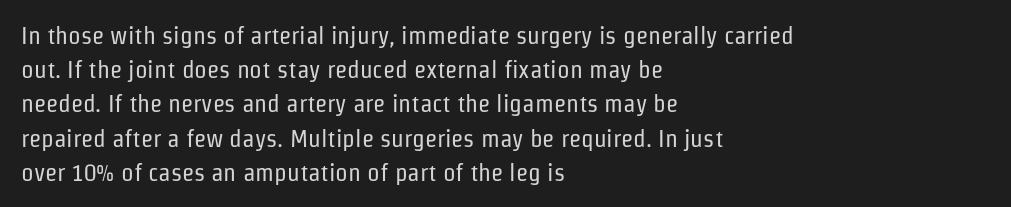
The image shows 25 px text type, upright; set left-aligned, normal line spacing (1.37x), normal letter spacing, not underlined.
